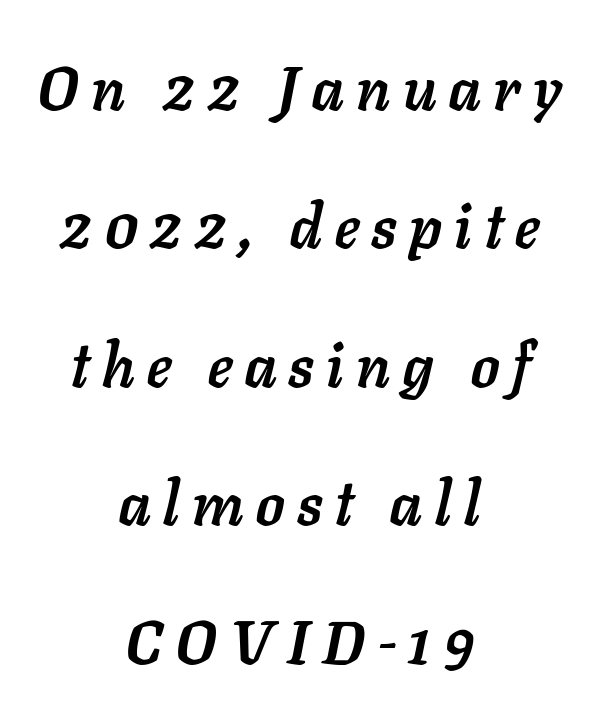
{"italic": "yes", "lean": "right", "slant_degrees": 11, "bold": "yes", "weight": "semibold", "width": "normal", "stroke_contrast": "low", "x_height": "medium", "monospaced": "no", "underline": "no", "align": "center", "line_spacing": "loose", "line_spacing_ratio": 2.27, "letter_spacing": "wide", "letter_spacing_em": 0.21, "glyph_px": 61}
